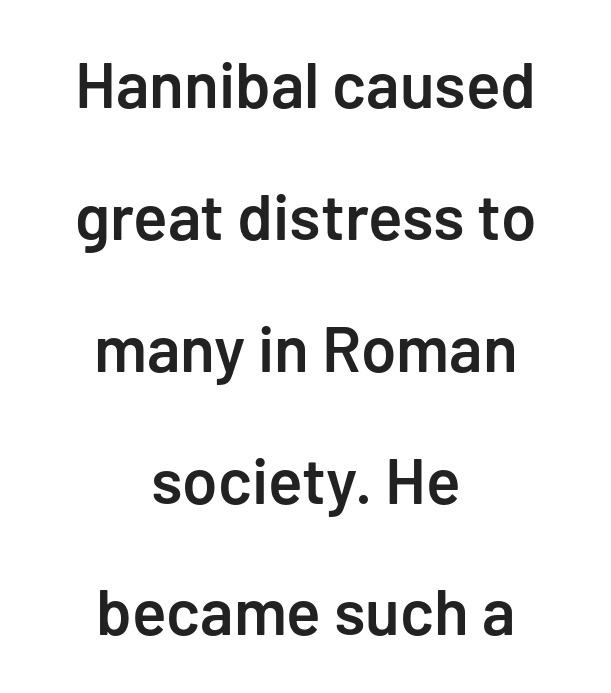
{"serif": "no", "italic": "no", "bold": "semi", "weight": "semibold", "width": "normal", "stroke_contrast": "low", "x_height": "medium", "monospaced": "no", "underline": "no", "align": "center", "line_spacing": "loose", "line_spacing_ratio": 2.06, "letter_spacing": "normal", "letter_spacing_em": 0.0, "glyph_px": 64}
